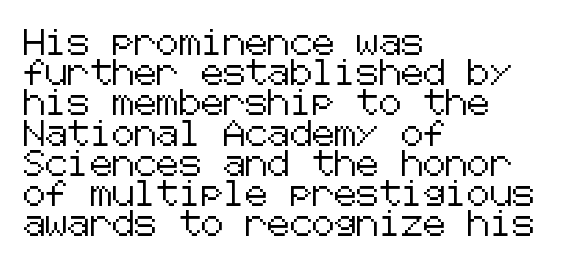
Standard letterfit; no display-style spreading of the glyphs. A typesetter would mark this as roman, not italic. Does the copy run flush right? No — it runs flush left. Words float on clear page, feet unadorned.
